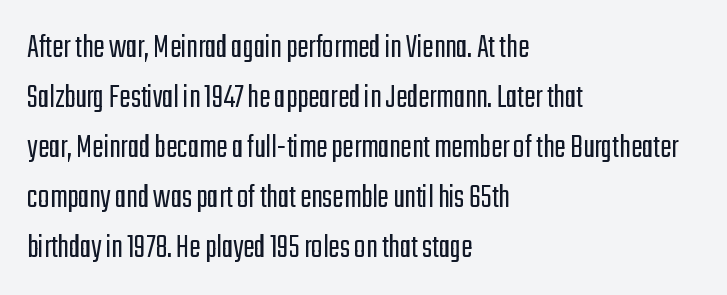
Q: Is the text bold? A: No.
Q: Is the text italic (slanted)? A: No, it is upright.
Q: Is the typeface a serif or a sans-serif typeface? A: Sans-serif.
Q: Is the text underlined? A: No.
Q: How is the paragraph aligned? A: Left-aligned.
Q: Is the spacing between letters normal or unusually wide? A: Normal.
Q: Is the spacing between lines tight, normal or loose? A: Normal.
Q: Width (condensed, normal, or wide)? A: Condensed.
Q: Stroke contrast? A: Low.
Q: x-height? A: Medium.
Q: Monospaced? A: No.
